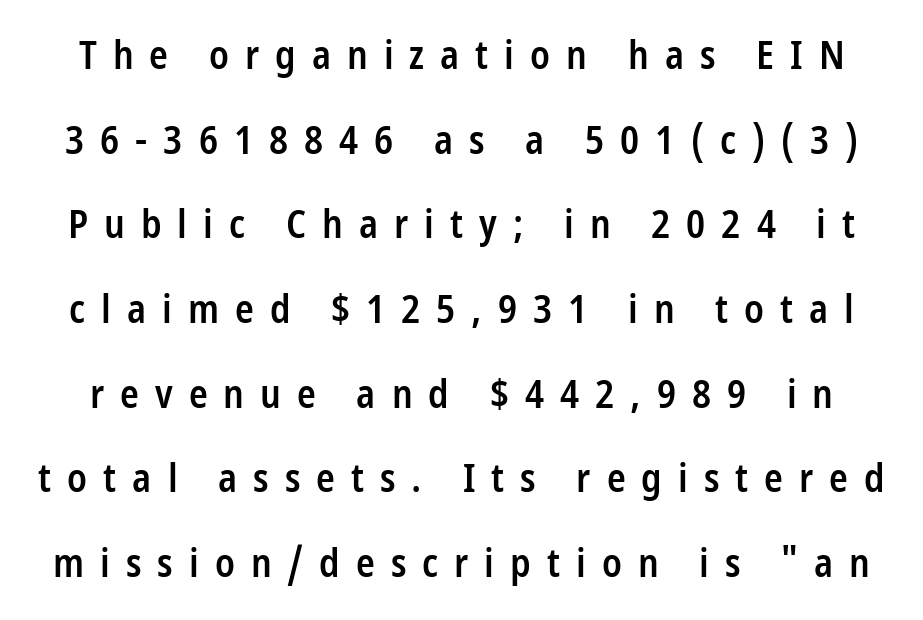
{"serif": "no", "italic": "no", "bold": "semi", "weight": "semibold", "width": "condensed", "stroke_contrast": "low", "x_height": "medium", "monospaced": "no", "underline": "no", "line_spacing": "loose", "line_spacing_ratio": 2.17, "letter_spacing": "wide", "letter_spacing_em": 0.41, "glyph_px": 39}
